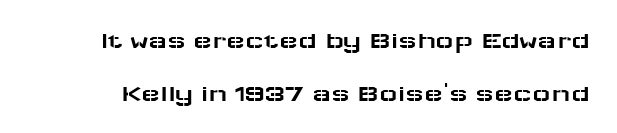
The image shows 25 px text type, upright; set loose line spacing (2.12x), normal letter spacing, not underlined.
